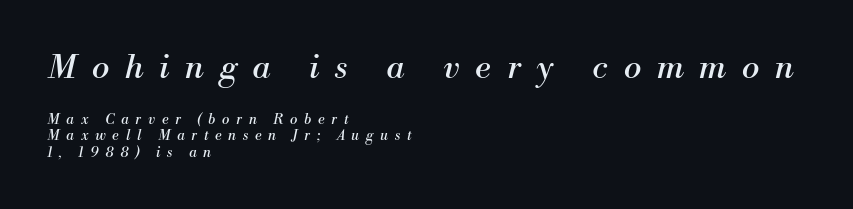
The image shows 33 px regular-weight serif type, italic (leaning right); set left-aligned, tight line spacing (1.15x), unusually wide letter spacing (+0.48 em), not underlined; the first (top) block is 2.36x larger; medium stroke contrast and a small x-height.
